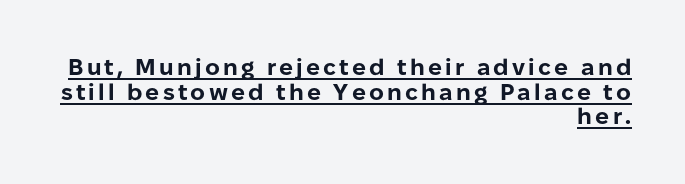
{"italic": "no", "bold": "yes", "underline": "yes", "align": "right", "line_spacing": "tight", "line_spacing_ratio": 1.07, "glyph_px": 23}
